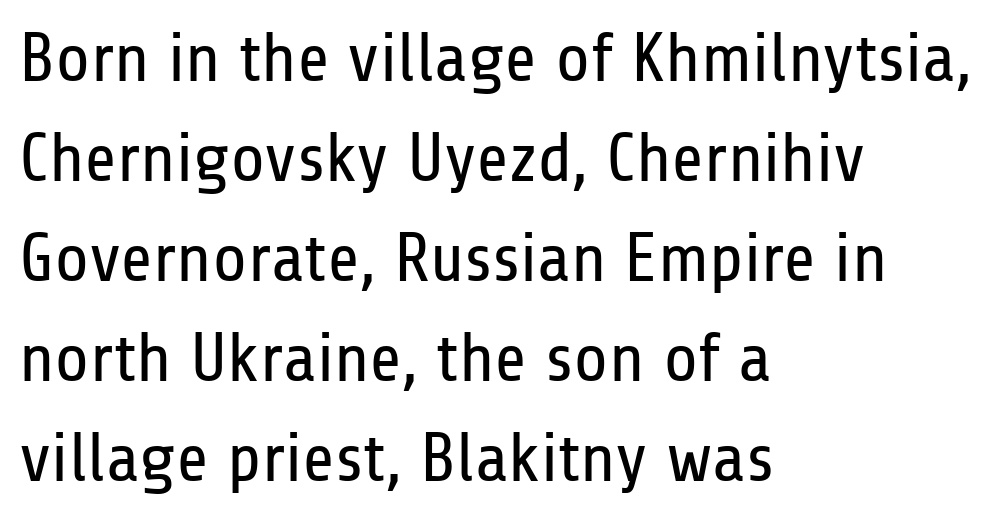
The image shows 70 px regular-weight, condensed sans-serif type, upright; set left-aligned, normal line spacing (1.43x), normal letter spacing, not underlined; low stroke contrast and a medium x-height.
